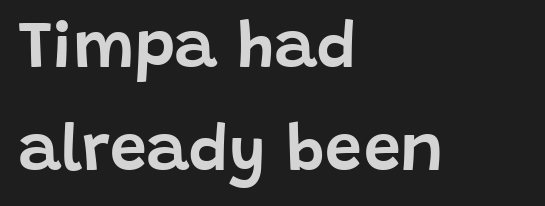
The image shows 66 px sans-serif type, upright; set left-aligned, normal line spacing (1.56x), normal letter spacing, not underlined; low stroke contrast and a large x-height.
